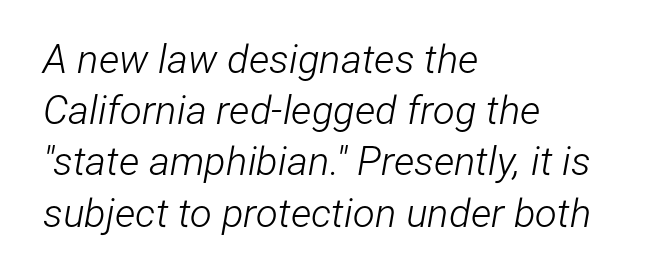
The image shows 40 px light, condensed type, italic (leaning right); set left-aligned, normal line spacing (1.28x), normal letter spacing, not underlined; low stroke contrast and a medium x-height.
